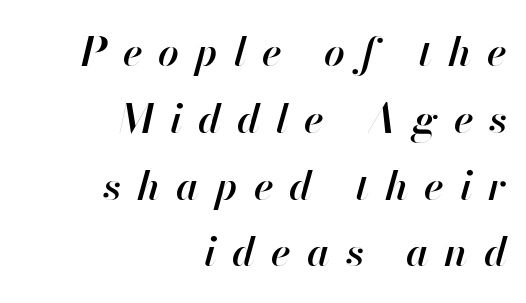
The strip under each line holds only bare page. Looking at the ascenders, they clearly lean. The rag falls on the left side of this text block. Looks like regular typesetting: each glyph gets only the width it needs.
